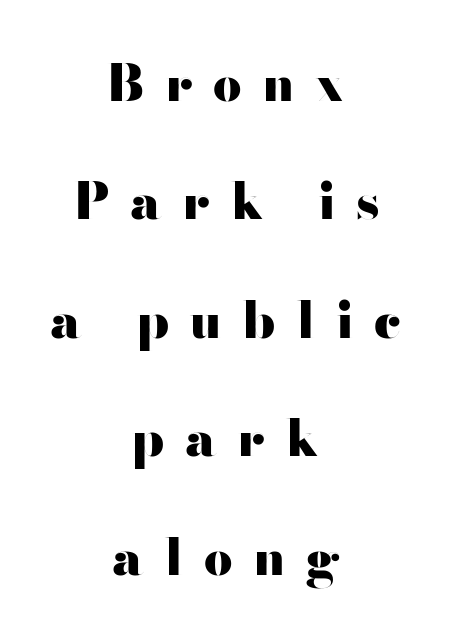
{"italic": "no", "bold": "yes", "weight": "heavy", "width": "wide", "stroke_contrast": "high", "x_height": "small", "monospaced": "no", "underline": "no", "align": "center", "line_spacing": "loose", "line_spacing_ratio": 2.37, "letter_spacing": "wide", "letter_spacing_em": 0.41, "glyph_px": 50}
